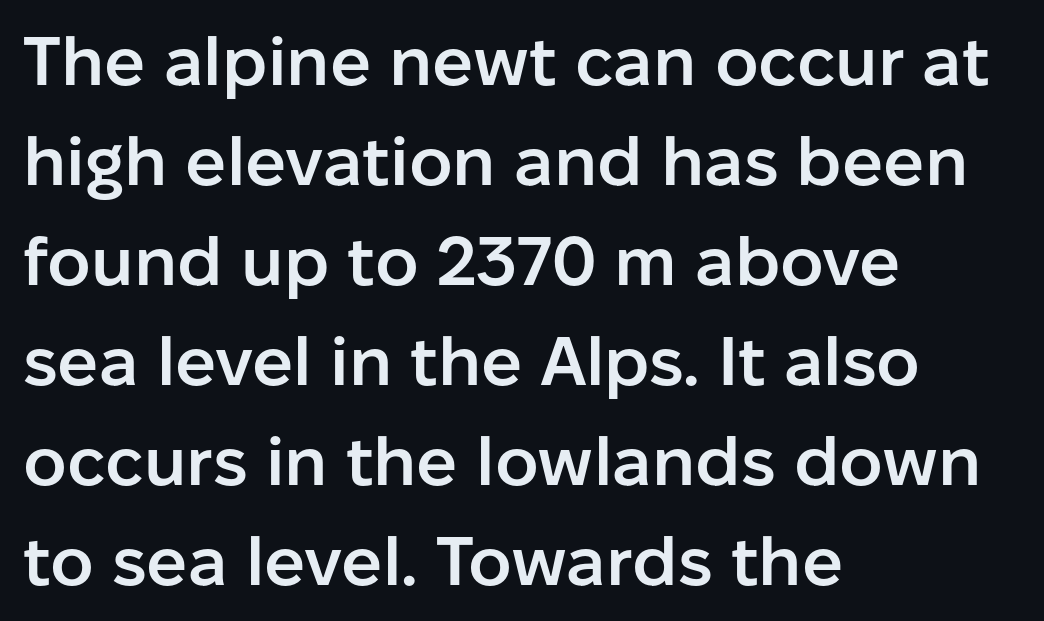
The image shows 68 px semibold sans-serif type, upright; set left-aligned, normal line spacing (1.47x), normal letter spacing, not underlined; low stroke contrast and a medium x-height.
